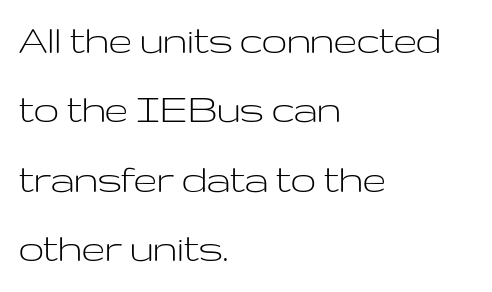
The type is set solid horizontally, with unmodified tracking. Here the designer chose a conventional face with non-uniform glyph widths. The lettering holds an erect, upright posture throughout. Grotesque or geometric, the face here clearly has no serifs. Nobody drew a line under any word here.
